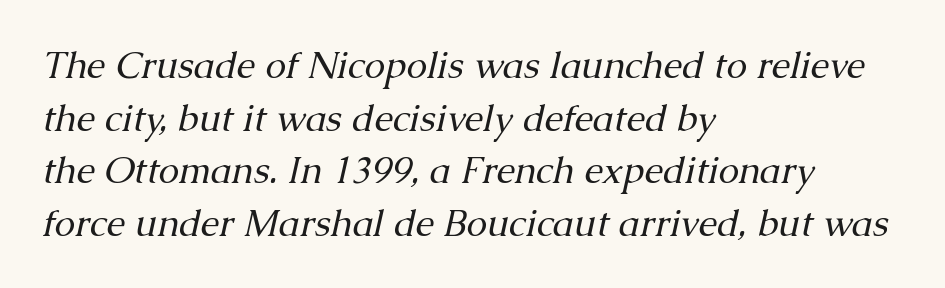
{"serif": "yes", "italic": "yes", "lean": "right", "slant_degrees": 13, "bold": "no", "weight": "regular", "width": "normal", "stroke_contrast": "medium", "x_height": "medium", "monospaced": "no", "underline": "no", "align": "left", "line_spacing": "normal", "line_spacing_ratio": 1.42, "letter_spacing": "normal", "letter_spacing_em": 0.0, "glyph_px": 37}
